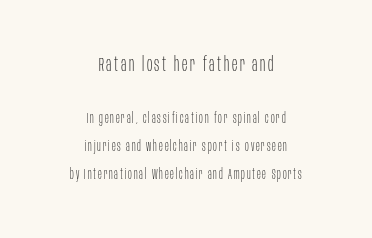
{"italic": "no", "bold": "no", "underline": "no", "align": "center", "line_spacing": "loose", "line_spacing_ratio": 2.0, "larger_block": "first", "size_ratio": 1.43, "glyph_px": 20}
